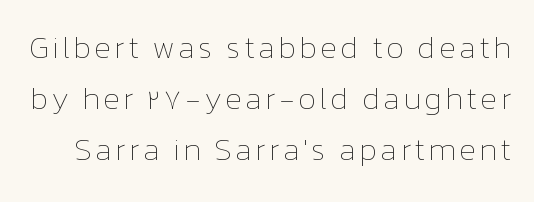
Q: Is the text bold? A: No.
Q: Is the text italic (slanted)? A: No, it is upright.
Q: Is the text underlined? A: No.
Q: Is the spacing between lines tight, normal or loose? A: Normal.
Q: Width (condensed, normal, or wide)? A: Normal.
Q: Stroke contrast? A: Low.
Q: x-height? A: Medium.
Q: Monospaced? A: No.
